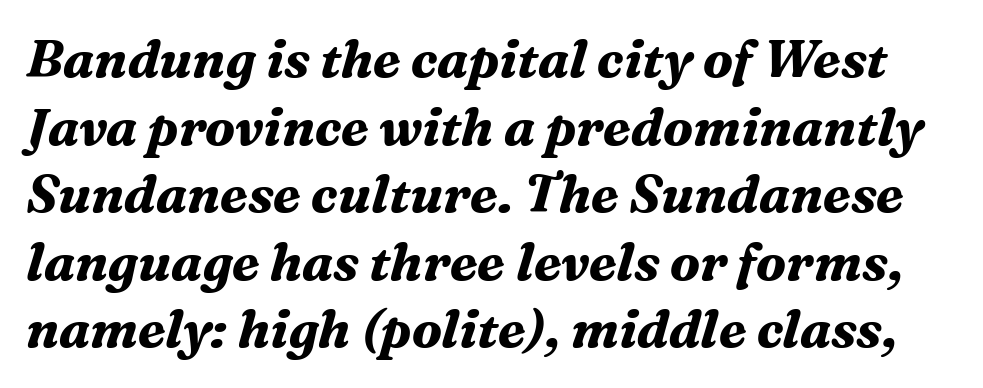
{"serif": "yes", "italic": "yes", "lean": "right", "slant_degrees": 16, "bold": "yes", "weight": "bold", "width": "normal", "stroke_contrast": "medium", "x_height": "medium", "monospaced": "no", "underline": "no", "line_spacing": "normal", "line_spacing_ratio": 1.3, "letter_spacing": "normal", "letter_spacing_em": 0.0, "glyph_px": 52}
